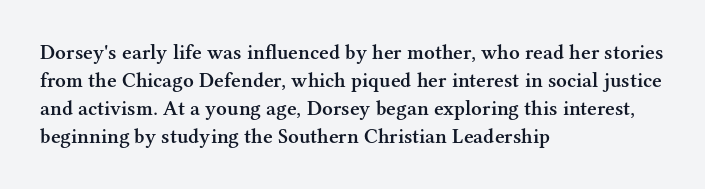
The image shows 21 px text type, upright; set left-aligned, normal line spacing (1.33x), normal letter spacing, not underlined.
